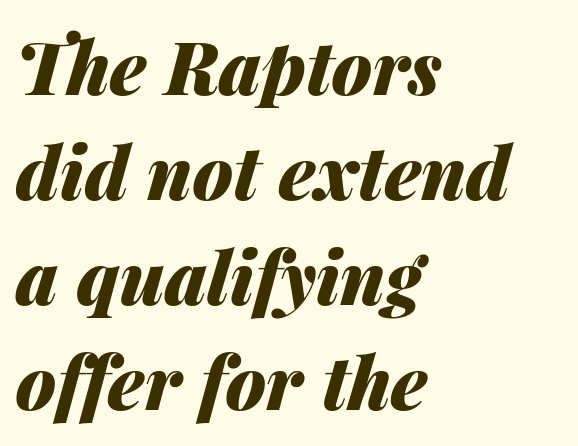
Q: Is the text bold? A: Yes.
Q: Is the text italic (slanted)? A: Yes, it leans right by about 14 degrees.
Q: Is the text underlined? A: No.
Q: How is the paragraph aligned? A: Left-aligned.
Q: Is the spacing between letters normal or unusually wide? A: Normal.
Q: Is the spacing between lines tight, normal or loose? A: Normal.
Q: Width (condensed, normal, or wide)? A: Normal.
Q: Stroke contrast? A: Medium.
Q: x-height? A: Medium.
Q: Monospaced? A: No.
